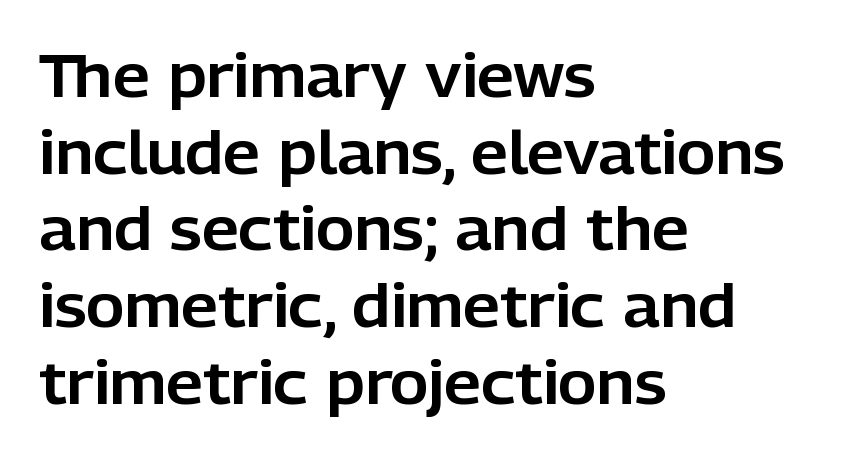
Q: Is the text italic (slanted)? A: No, it is upright.
Q: Is the typeface a serif or a sans-serif typeface? A: Sans-serif.
Q: Is the text underlined? A: No.
Q: How is the paragraph aligned? A: Left-aligned.
Q: Is the spacing between letters normal or unusually wide? A: Normal.
Q: Is the spacing between lines tight, normal or loose? A: Normal.
Q: Width (condensed, normal, or wide)? A: Normal.
Q: Stroke contrast? A: Low.
Q: x-height? A: Medium.
Q: Monospaced? A: No.
